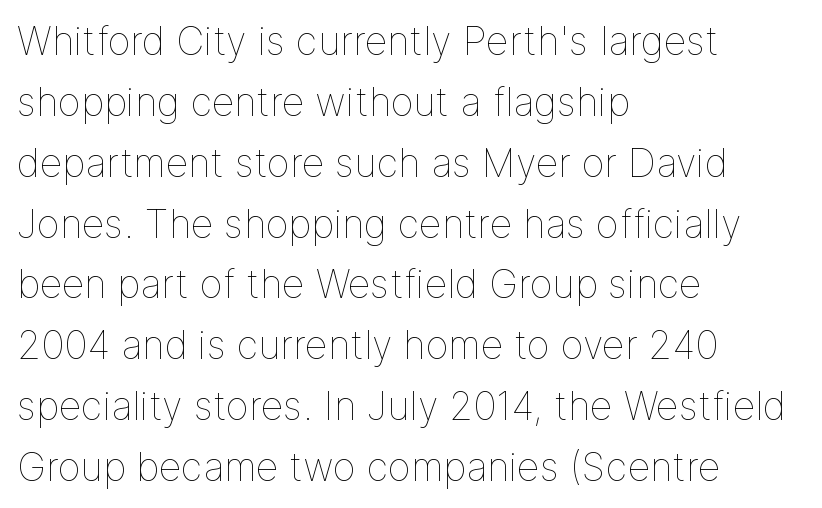
Q: Is the text bold? A: No.
Q: Is the text italic (slanted)? A: No, it is upright.
Q: Is the text underlined? A: No.
Q: How is the paragraph aligned? A: Left-aligned.
Q: Is the spacing between letters normal or unusually wide? A: Normal.
Q: Is the spacing between lines tight, normal or loose? A: Normal.
Q: Width (condensed, normal, or wide)? A: Normal.
Q: Stroke contrast? A: Low.
Q: x-height? A: Medium.
Q: Monospaced? A: No.
